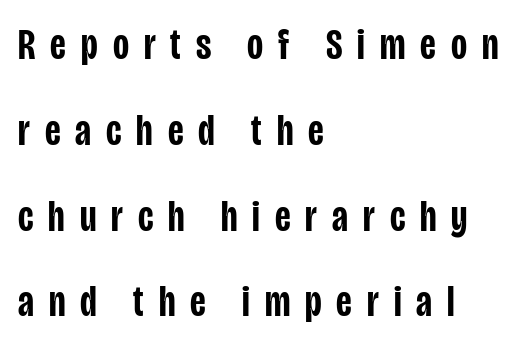
Q: Is the text bold? A: Semi-bold.
Q: Is the text italic (slanted)? A: No, it is upright.
Q: Is the typeface a serif or a sans-serif typeface? A: Sans-serif.
Q: Is the text underlined? A: No.
Q: How is the paragraph aligned? A: Left-aligned.
Q: Is the spacing between letters normal or unusually wide? A: Unusually wide.
Q: Is the spacing between lines tight, normal or loose? A: Loose.
Q: Width (condensed, normal, or wide)? A: Condensed.
Q: Stroke contrast? A: Low.
Q: x-height? A: Large.
Q: Monospaced? A: No.
